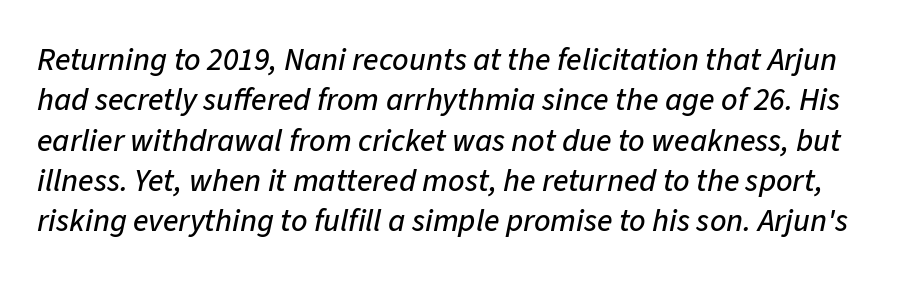
Looks like regular typesetting: each glyph gets only the width it needs. Quick note: underline off. How are the letters spaced? Ordinarily, with no added tracking. Successive baselines arrive at the customary interval. Style check: oblique.
